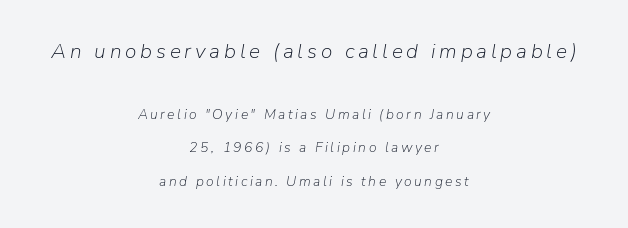
{"italic": "yes", "lean": "right", "slant_degrees": 9, "bold": "no", "underline": "no", "align": "center", "line_spacing": "loose", "line_spacing_ratio": 2.42, "larger_block": "first", "size_ratio": 1.5, "glyph_px": 21}
